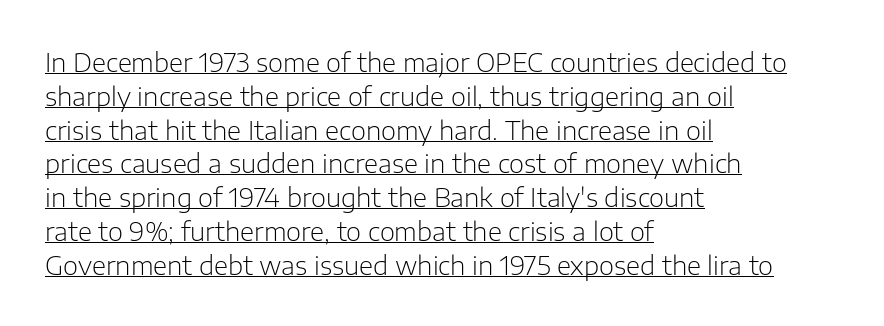
{"italic": "no", "bold": "no", "underline": "yes", "align": "left", "line_spacing": "normal", "line_spacing_ratio": 1.3, "letter_spacing": "normal", "letter_spacing_em": 0.0, "glyph_px": 26}
